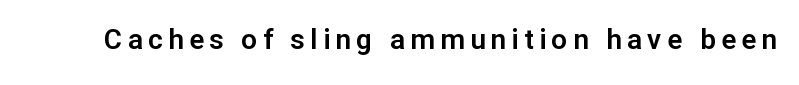
Character widths vary here, with narrow letters taking less room than wide ones. Each row of text sits above clean, open space. A typesetter would label this face a sans. Designer's note — italics off, roman on.
